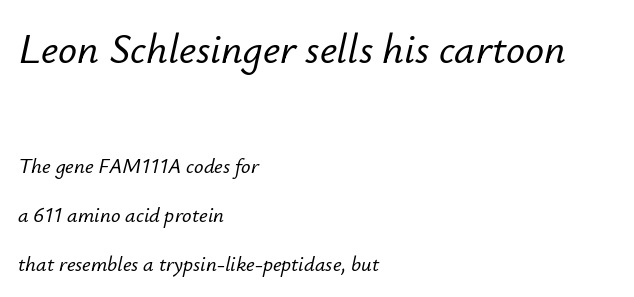
The image shows 42 px text type, italic (leaning right); set left-aligned, loose line spacing (2.34x), normal letter spacing, not underlined; the first (top) block is 2.0x larger; low stroke contrast and a small x-height.
